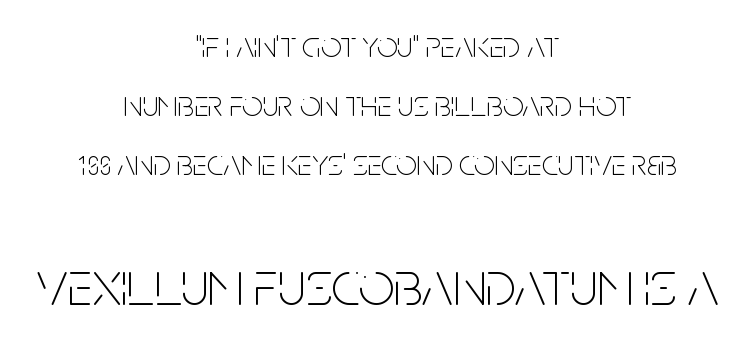
The image shows 63 px thin, condensed sans-serif type, upright; set centered, normal line spacing (1.64x), normal letter spacing, not underlined; the second (bottom) block is 1.75x larger; low stroke contrast and a large x-height.
